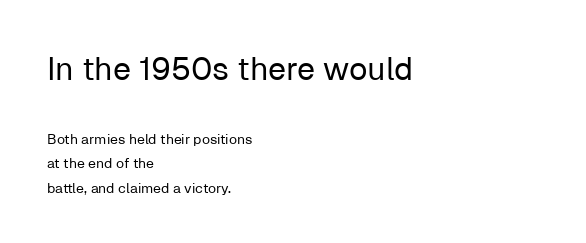
The image shows 32 px regular-weight sans-serif type, upright; set left-aligned, line spacing 1.75x, normal letter spacing, not underlined; the first (top) block is 2.29x larger; low stroke contrast and a medium x-height.
